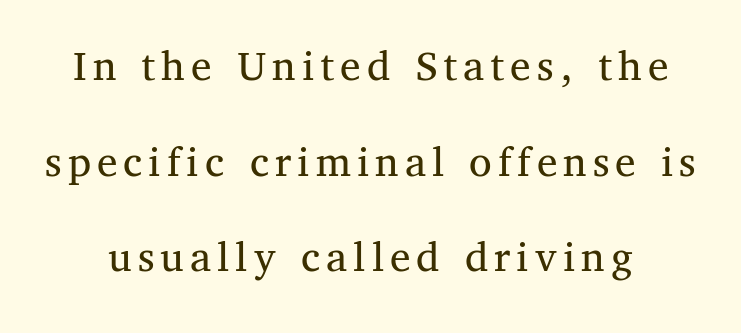
The image shows 46 px regular-weight serif type, upright; set loose line spacing (2.08x), not underlined; medium stroke contrast and a medium x-height.
